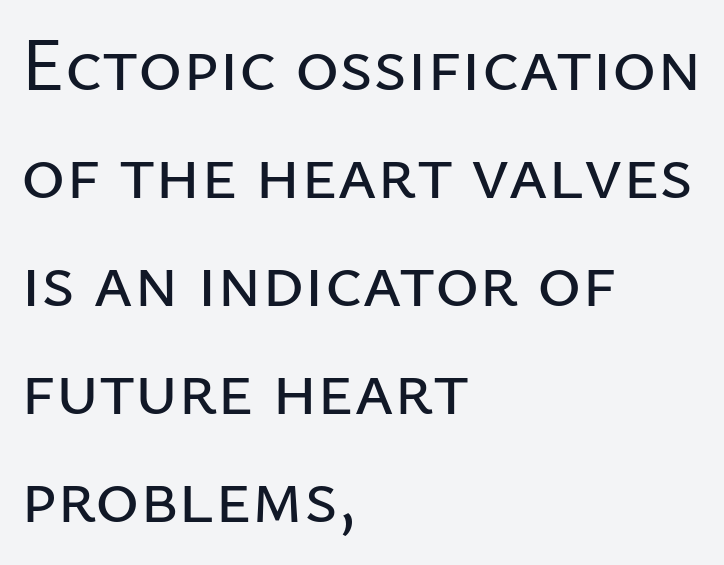
No feet cap the strokes, marking this as sans-serif type. The typography opts for an upright posture over an oblique one. The passage shown has conventional tracking throughout. One glance says typical: line gaps are just what's usual.
